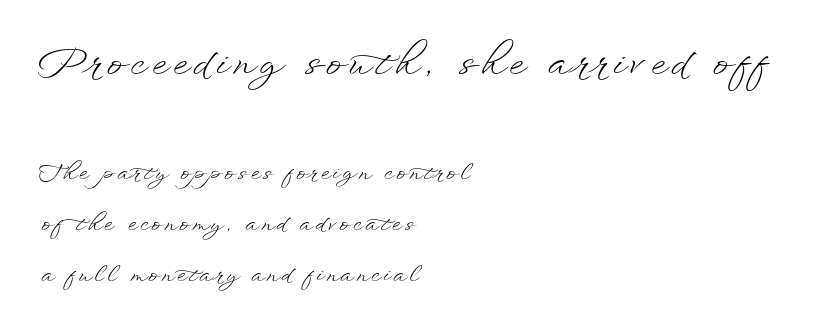
Q: Is the text bold? A: No.
Q: Is the text italic (slanted)? A: Yes.
Q: Is the text underlined? A: No.
Q: How is the paragraph aligned? A: Left-aligned.
Q: Is the spacing between lines tight, normal or loose? A: Loose.
Q: Which block of text is set in a larger size, the first (top) or the second (bottom)? A: The first (top) one.
Q: Width (condensed, normal, or wide)? A: Wide.
Q: Stroke contrast? A: Low.
Q: x-height? A: Small.
Q: Monospaced? A: No.
